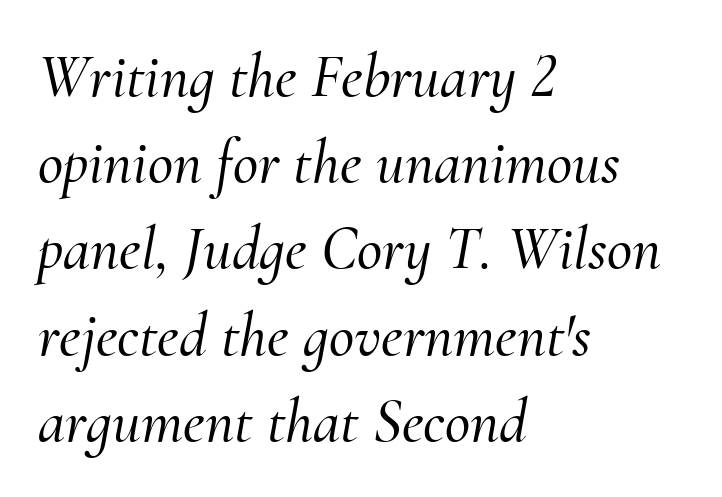
Q: Is the text italic (slanted)? A: Yes, it leans right by about 10 degrees.
Q: Is the typeface a serif or a sans-serif typeface? A: Serif.
Q: Is the text underlined? A: No.
Q: How is the paragraph aligned? A: Left-aligned.
Q: Is the spacing between letters normal or unusually wide? A: Normal.
Q: Is the spacing between lines tight, normal or loose? A: Normal.
Q: Width (condensed, normal, or wide)? A: Normal.
Q: Stroke contrast? A: Medium.
Q: x-height? A: Small.
Q: Monospaced? A: No.
